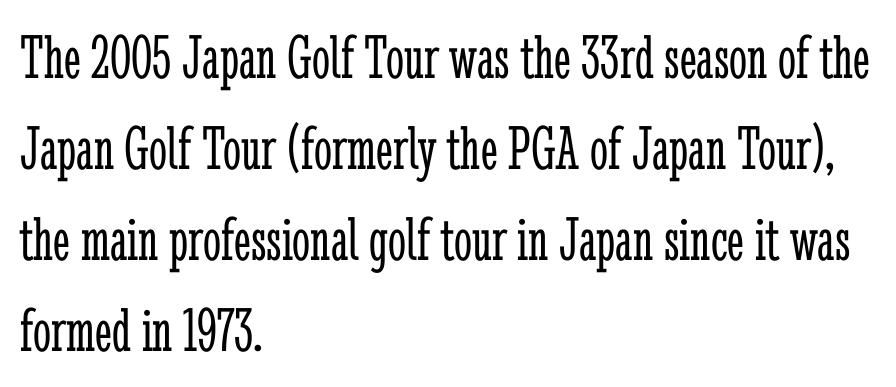
Q: Is the text bold? A: No.
Q: Is the text italic (slanted)? A: No, it is upright.
Q: Is the typeface a serif or a sans-serif typeface? A: Serif.
Q: Is the text underlined? A: No.
Q: How is the paragraph aligned? A: Left-aligned.
Q: Is the spacing between letters normal or unusually wide? A: Normal.
Q: Is the spacing between lines tight, normal or loose? A: Normal.
Q: Width (condensed, normal, or wide)? A: Condensed.
Q: Stroke contrast? A: Low.
Q: x-height? A: Medium.
Q: Monospaced? A: No.
